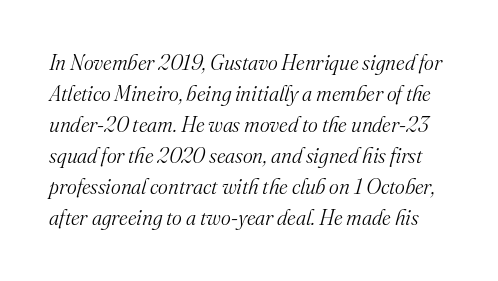
Q: Is the text bold? A: No.
Q: Is the text italic (slanted)? A: Yes, it leans right by about 16 degrees.
Q: Is the text underlined? A: No.
Q: Is the spacing between letters normal or unusually wide? A: Normal.
Q: Is the spacing between lines tight, normal or loose? A: Normal.
